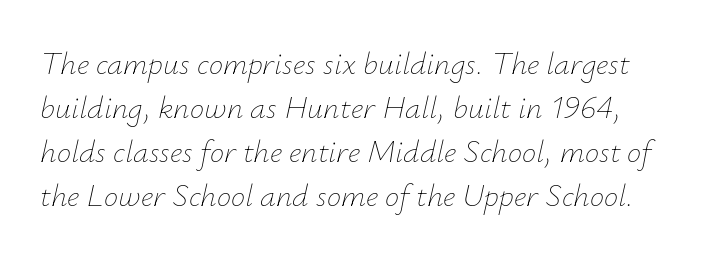
Q: Is the text bold? A: No.
Q: Is the text italic (slanted)? A: Yes, it leans right by about 12 degrees.
Q: Is the text underlined? A: No.
Q: Is the spacing between letters normal or unusually wide? A: Normal.
Q: Is the spacing between lines tight, normal or loose? A: Normal.
Q: Width (condensed, normal, or wide)? A: Normal.
Q: Stroke contrast? A: Low.
Q: x-height? A: Small.
Q: Monospaced? A: No.
